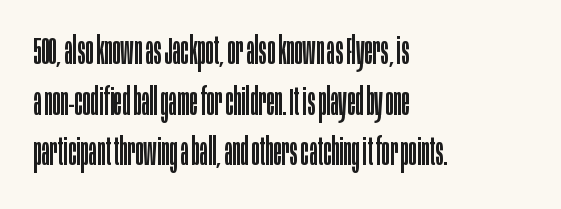
Q: Is the text bold? A: No.
Q: Is the text italic (slanted)? A: No, it is upright.
Q: Is the typeface a serif or a sans-serif typeface? A: Sans-serif.
Q: Is the text underlined? A: No.
Q: How is the paragraph aligned? A: Left-aligned.
Q: Is the spacing between letters normal or unusually wide? A: Normal.
Q: Is the spacing between lines tight, normal or loose? A: Normal.
Q: Width (condensed, normal, or wide)? A: Condensed.
Q: Stroke contrast? A: Low.
Q: x-height? A: Large.
Q: Monospaced? A: No.
